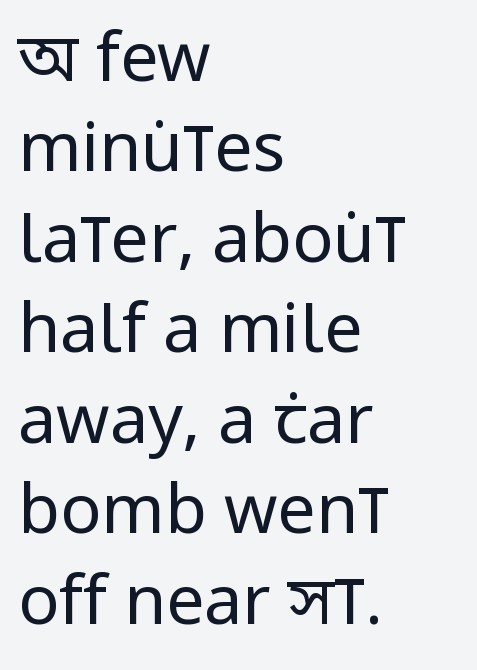
{"serif": "no", "italic": "no", "bold": "no", "weight": "regular", "width": "condensed", "stroke_contrast": "low", "x_height": "large", "monospaced": "no", "underline": "no", "align": "left", "line_spacing": "normal", "line_spacing_ratio": 1.33, "letter_spacing": "normal", "letter_spacing_em": 0.0, "glyph_px": 68}
